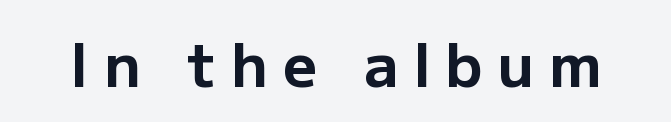
The zone under the glyphs is completely vacant. This sample uses an upright cut, with every glyph sitting square on the baseline. Display-style spreading of the glyphs; the letterfit is very open. These lines carry a lot of weight — the face is fully bold. Note the varied advance widths — an 'i' is clearly narrower than an 'm'. Regarding serifs, this sample does without them.
